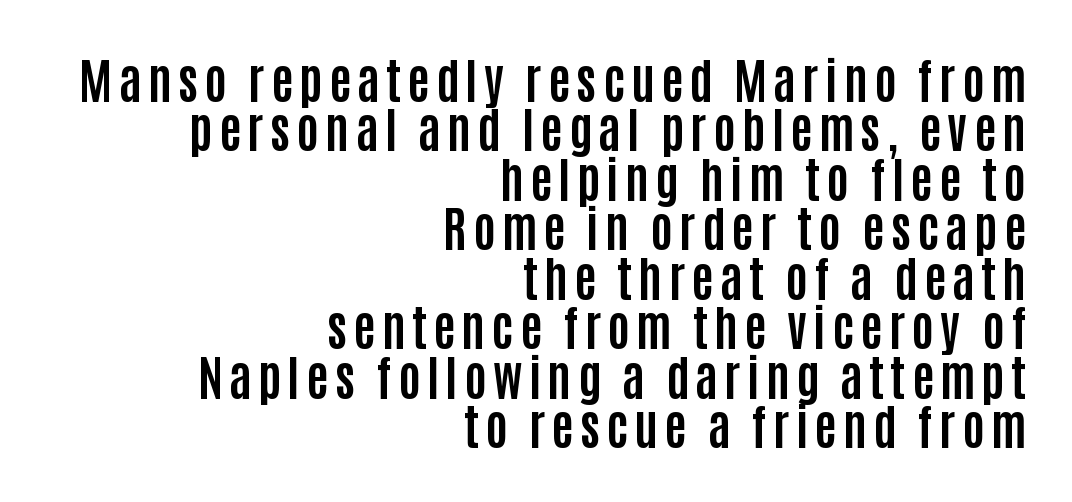
Casual observation: everything's shoved over to the right. The space directly below the letters is spotless. The block of text is dense from top to bottom, with scant space between rows. In terms of weight, the rendering is a true, heavy bold. The face used here is proportionally spaced, like ordinary book or web type. Notice how the stems are strictly vertical — no italics here.
